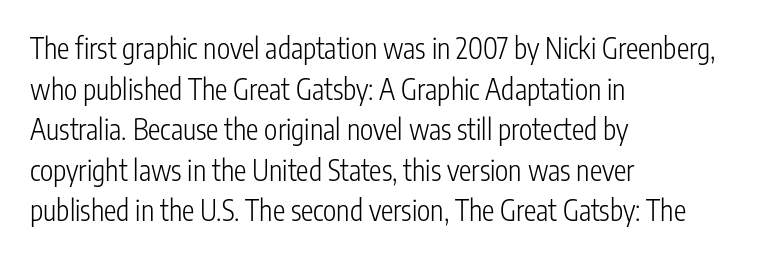
Q: Is the text bold? A: No.
Q: Is the text italic (slanted)? A: No, it is upright.
Q: Is the typeface a serif or a sans-serif typeface? A: Sans-serif.
Q: Is the text underlined? A: No.
Q: How is the paragraph aligned? A: Left-aligned.
Q: Is the spacing between letters normal or unusually wide? A: Normal.
Q: Is the spacing between lines tight, normal or loose? A: Normal.
Q: Width (condensed, normal, or wide)? A: Condensed.
Q: Stroke contrast? A: Low.
Q: x-height? A: Medium.
Q: Monospaced? A: No.
